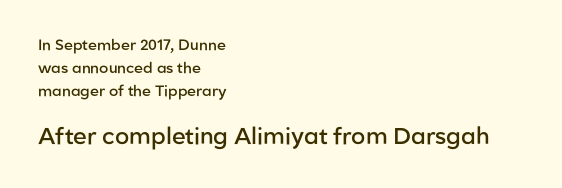
{"italic": "no", "bold": "semi", "underline": "no", "align": "left", "line_spacing": "normal", "line_spacing_ratio": 1.54, "letter_spacing": "normal", "letter_spacing_em": 0.0, "larger_block": "second", "size_ratio": 1.53, "glyph_px": 23}
